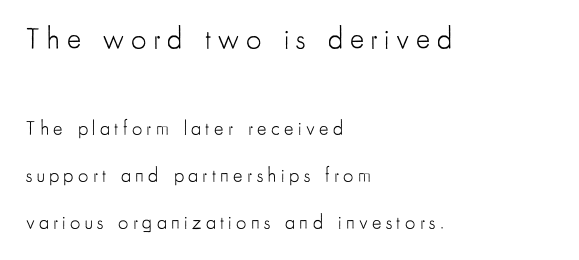
{"serif": "no", "italic": "no", "bold": "no", "weight": "light", "width": "condensed", "stroke_contrast": "low", "x_height": "small", "monospaced": "no", "underline": "no", "align": "left", "line_spacing": "loose", "line_spacing_ratio": 2.34, "letter_spacing": "wide", "letter_spacing_em": 0.22, "larger_block": "first", "size_ratio": 1.5, "glyph_px": 30}
